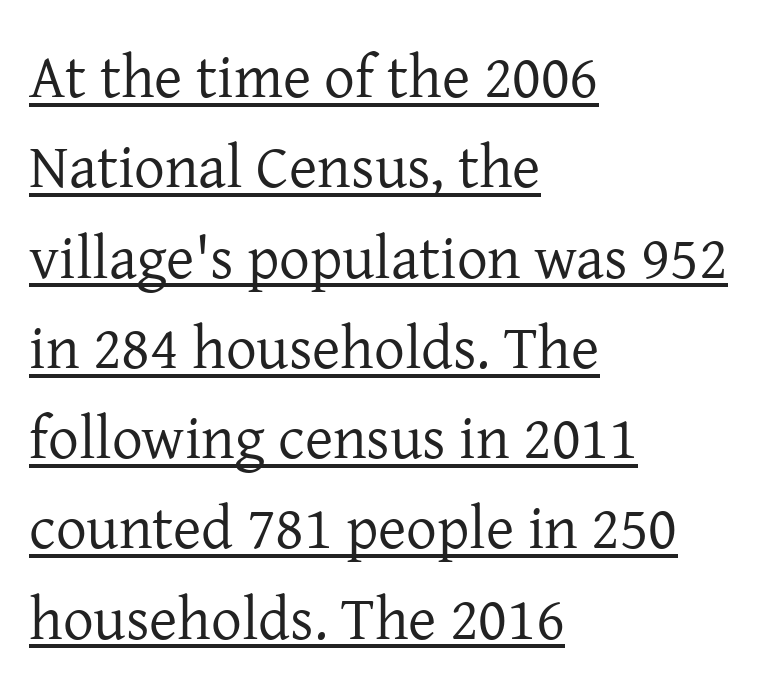
Q: Is the text bold? A: No.
Q: Is the text italic (slanted)? A: No, it is upright.
Q: Is the typeface a serif or a sans-serif typeface? A: Serif.
Q: Is the text underlined? A: Yes.
Q: How is the paragraph aligned? A: Left-aligned.
Q: Is the spacing between letters normal or unusually wide? A: Normal.
Q: Is the spacing between lines tight, normal or loose? A: Normal.
Q: Width (condensed, normal, or wide)? A: Normal.
Q: Stroke contrast? A: Low.
Q: x-height? A: Medium.
Q: Monospaced? A: No.
